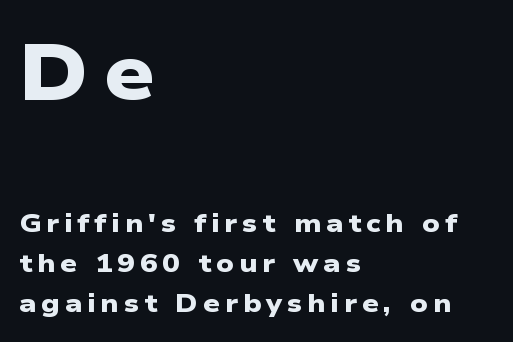
The paragraph has a hard left edge and a soft right edge. A clean baseline with only descenders dipping below it. A typesetter would call this proportional, since set widths differ per character. Baseline-to-baseline distance is the conventional proportion of letter height. Type size steps down from the first block to the second. In terms of letterform style, serifs are entirely absent.
